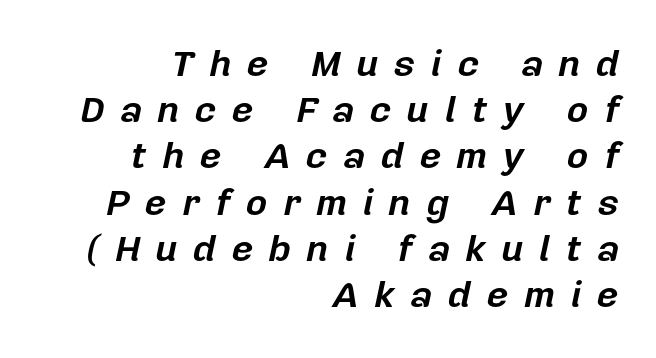
{"italic": "yes", "lean": "right", "slant_degrees": 12, "bold": "yes", "weight": "bold", "width": "normal", "stroke_contrast": "low", "x_height": "medium", "monospaced": "no", "underline": "no", "align": "right", "line_spacing": "normal", "line_spacing_ratio": 1.25, "letter_spacing": "wide", "letter_spacing_em": 0.43, "glyph_px": 37}
